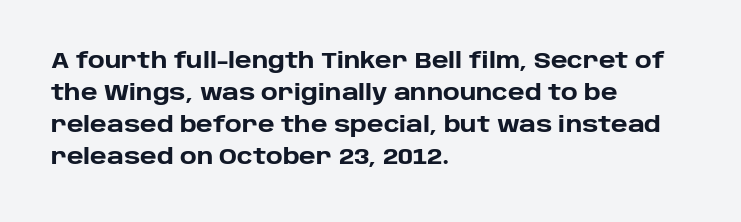
{"italic": "no", "bold": "yes", "underline": "no", "align": "left", "line_spacing": "normal", "line_spacing_ratio": 1.53, "letter_spacing": "normal", "letter_spacing_em": 0.0, "glyph_px": 21}
